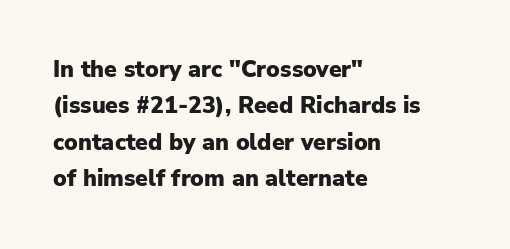
The image shows 23 px bold type, upright; set left-aligned, normal line spacing (1.58x), normal letter spacing, not underlined.
